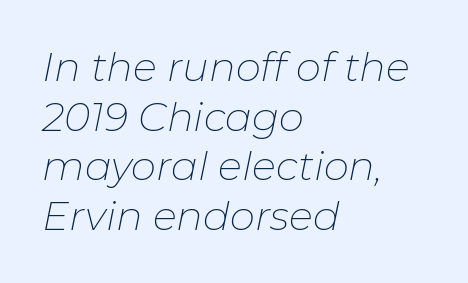
The image shows 40 px thin type, italic (leaning right); set left-aligned, line spacing 1.24x, normal letter spacing, not underlined; low stroke contrast and a medium x-height.
